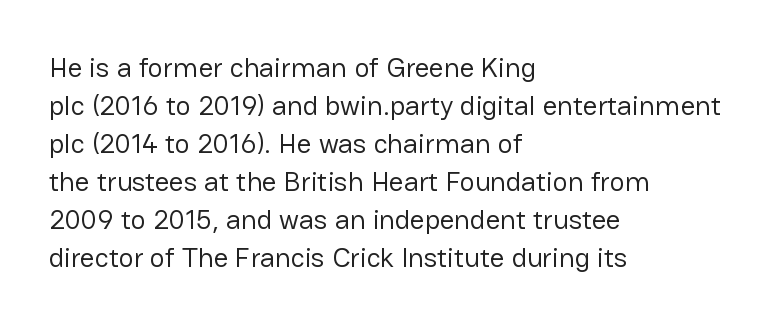
Q: Is the text bold? A: No.
Q: Is the text italic (slanted)? A: No, it is upright.
Q: Is the typeface a serif or a sans-serif typeface? A: Sans-serif.
Q: Is the text underlined? A: No.
Q: How is the paragraph aligned? A: Left-aligned.
Q: Is the spacing between letters normal or unusually wide? A: Normal.
Q: Is the spacing between lines tight, normal or loose? A: Normal.
Q: Width (condensed, normal, or wide)? A: Normal.
Q: Stroke contrast? A: Low.
Q: x-height? A: Medium.
Q: Monospaced? A: No.
